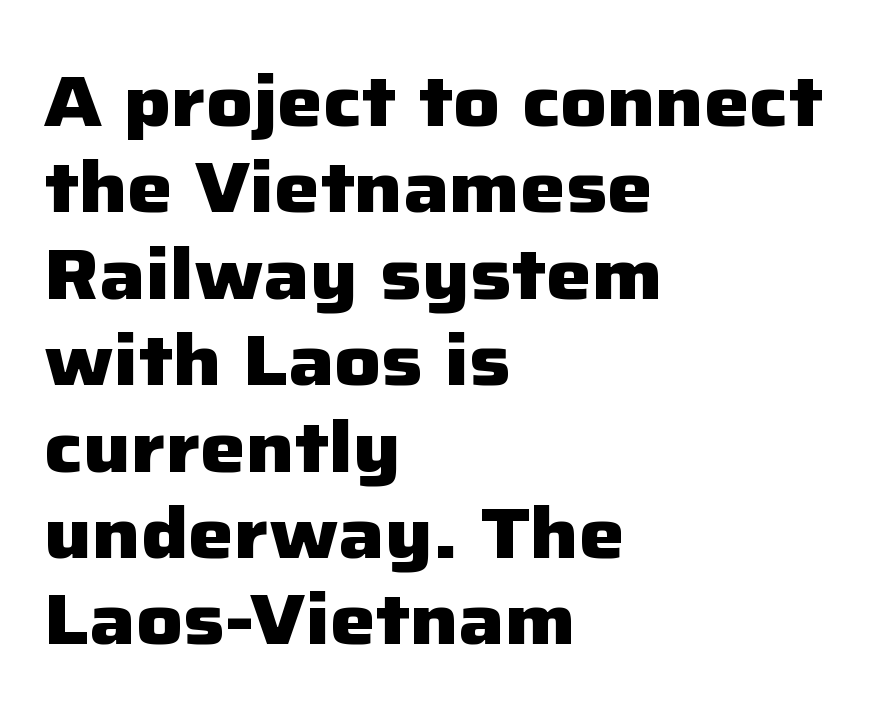
Q: Is the text bold? A: Yes.
Q: Is the text italic (slanted)? A: No, it is upright.
Q: Is the typeface a serif or a sans-serif typeface? A: Sans-serif.
Q: Is the text underlined? A: No.
Q: How is the paragraph aligned? A: Left-aligned.
Q: Is the spacing between letters normal or unusually wide? A: Normal.
Q: Width (condensed, normal, or wide)? A: Normal.
Q: Stroke contrast? A: Low.
Q: x-height? A: Medium.
Q: Monospaced? A: No.
